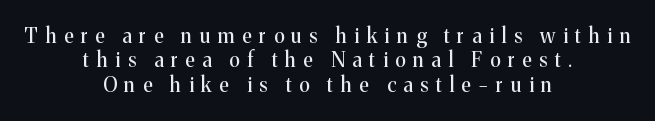
Q: Is the text bold? A: No.
Q: Is the text italic (slanted)? A: No, it is upright.
Q: Is the text underlined? A: No.
Q: How is the paragraph aligned? A: Centered.
Q: Is the spacing between letters normal or unusually wide? A: Unusually wide.
